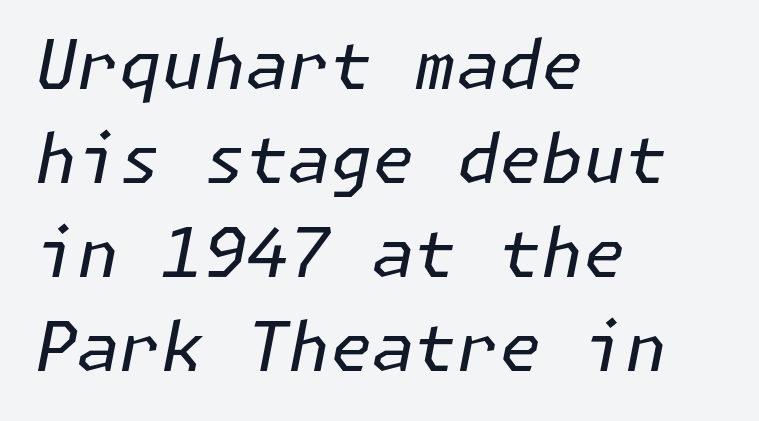
Q: Is the text bold? A: No.
Q: Is the text italic (slanted)? A: Yes, it leans right by about 11 degrees.
Q: Is the text underlined? A: No.
Q: How is the paragraph aligned? A: Left-aligned.
Q: Is the spacing between letters normal or unusually wide? A: Normal.
Q: Is the spacing between lines tight, normal or loose? A: Normal.
Q: Width (condensed, normal, or wide)? A: Normal.
Q: Stroke contrast? A: Low.
Q: x-height? A: Medium.
